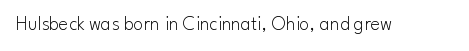
Posture: upright roman. Short note: letters normally spaced. The weight would be labelled regular, book, light, or lighter still. Lines of text with bare space underneath.
